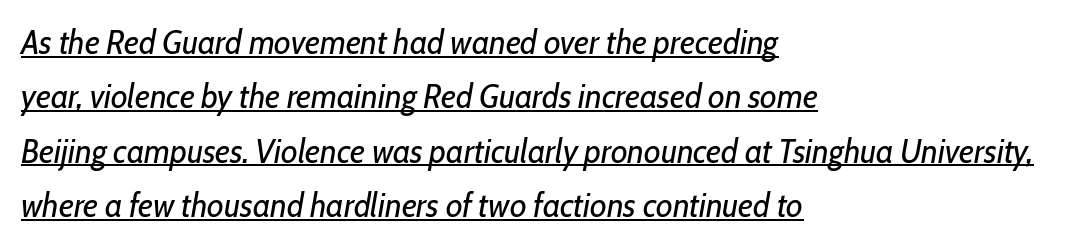
All the whitespace from short lines collects on the right. Check the space under the baseline: a stroke is drawn there. Here the glyphs are tracked normally, forming tight word shapes. Quick note: interline space is typical.
